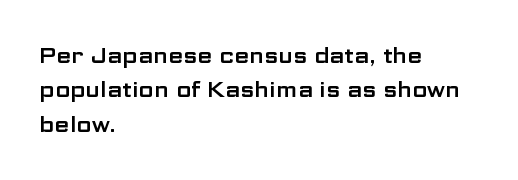
Teacher's note: observe the even left margin — that is flush-left alignment. The passage shown has conventional tracking throughout. It's the straight-up-and-down kind of type. The block of text has a typical density, with ordinary space between rows. The area under the type is left untouched.
